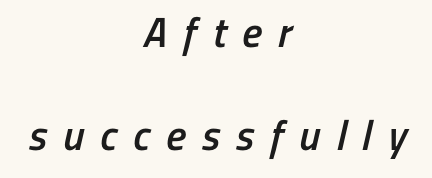
A great deal of white space separates one row of letters from the next. The rag falls on both sides of this text block equally. The typeface chosen for these lines omits serifs. The font is running at a semibold setting, under full bold. Each row of text sits above clean, open space.
